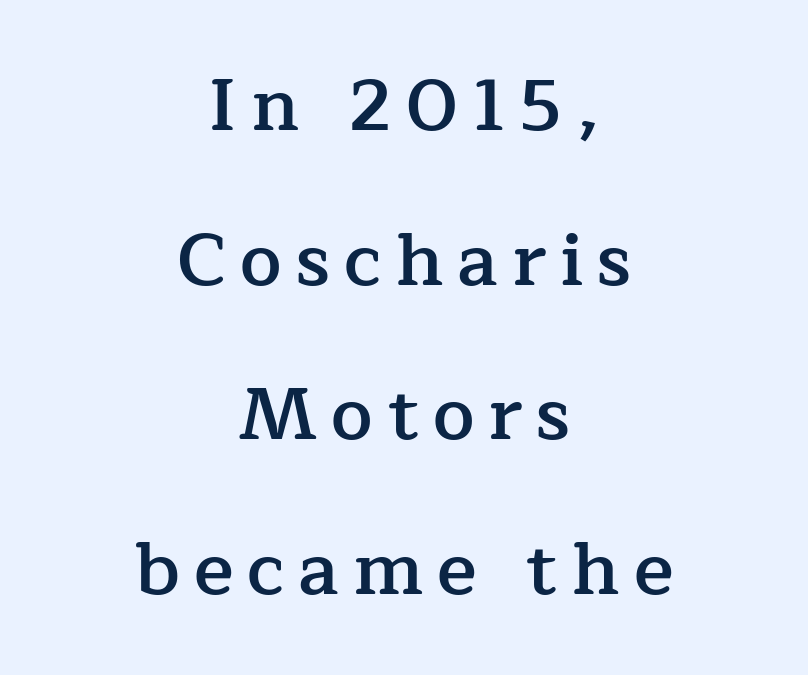
Q: Is the text bold? A: Semi-bold.
Q: Is the text italic (slanted)? A: No, it is upright.
Q: Is the typeface a serif or a sans-serif typeface? A: Serif.
Q: Is the text underlined? A: No.
Q: How is the paragraph aligned? A: Centered.
Q: Is the spacing between lines tight, normal or loose? A: Loose.
Q: Width (condensed, normal, or wide)? A: Normal.
Q: Stroke contrast? A: Low.
Q: x-height? A: Medium.
Q: Monospaced? A: No.
